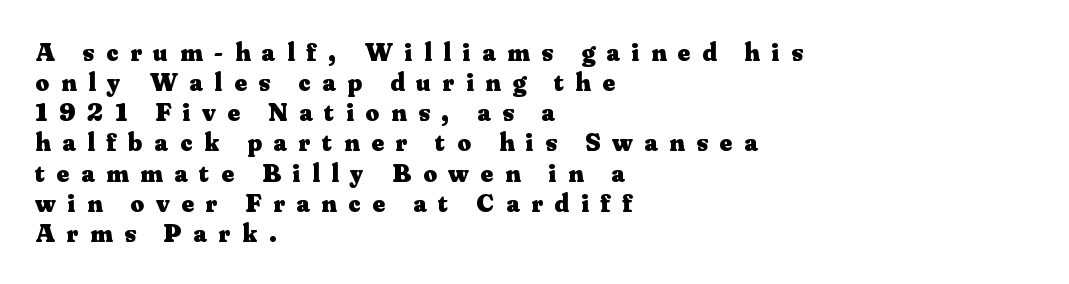
{"italic": "no", "bold": "yes", "underline": "no", "align": "left", "line_spacing_ratio": 1.16, "letter_spacing": "wide", "letter_spacing_em": 0.46, "glyph_px": 26}
